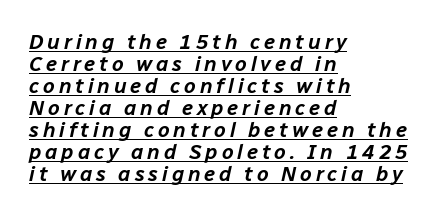
The rendered words wear a rule along their underside. This sample trades vertical openness for compactness between lines. It's the slanting kind of type. The paragraph shown leans on its left margin.
